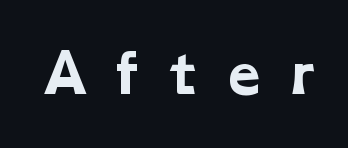
Short note: letters widely spaced. Words float on clear page, feet unadorned. Each glyph is drawn with heavy, bold strokes. Each letter keeps its own natural width here, so spacing adapts to shape. The letters carry serifs — small finishing strokes at the ends of their stems.
